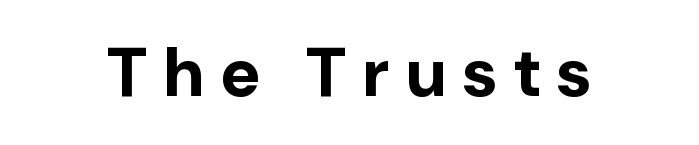
The image shows 69 px bold sans-serif type, upright; set unusually wide letter spacing (+0.22 em), not underlined; low stroke contrast and a medium x-height.
